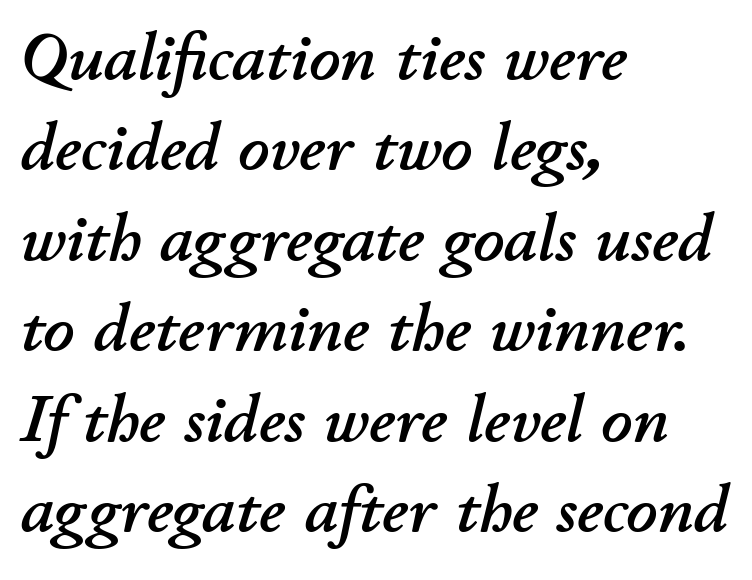
Q: Is the text italic (slanted)? A: Yes, it leans right by about 11 degrees.
Q: Is the text underlined? A: No.
Q: How is the paragraph aligned? A: Left-aligned.
Q: Is the spacing between letters normal or unusually wide? A: Normal.
Q: Is the spacing between lines tight, normal or loose? A: Normal.
Q: Width (condensed, normal, or wide)? A: Normal.
Q: Stroke contrast? A: Low.
Q: x-height? A: Small.
Q: Monospaced? A: No.
